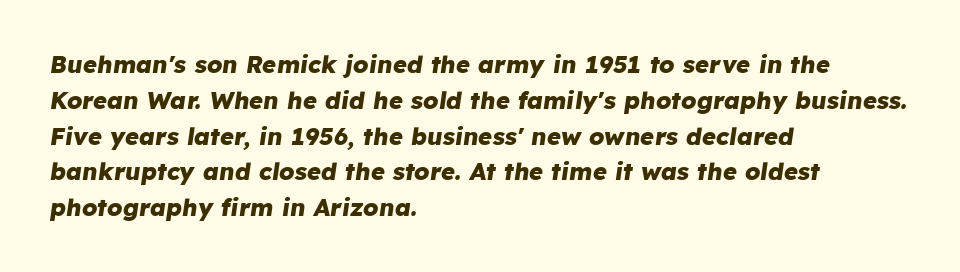
Q: Is the text bold? A: Yes.
Q: Is the text italic (slanted)? A: Yes, it leans right by about 8 degrees.
Q: Is the text underlined? A: No.
Q: How is the paragraph aligned? A: Left-aligned.
Q: Is the spacing between letters normal or unusually wide? A: Normal.
Q: Is the spacing between lines tight, normal or loose? A: Normal.
